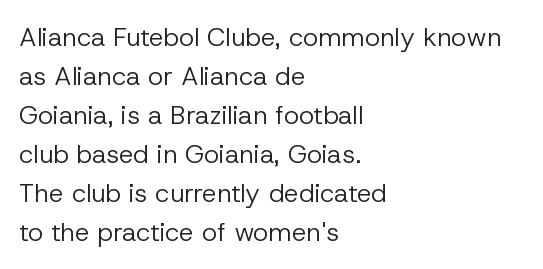
{"italic": "no", "bold": "no", "underline": "no", "align": "left", "line_spacing": "normal", "line_spacing_ratio": 1.5, "letter_spacing": "normal", "letter_spacing_em": 0.0, "glyph_px": 26}
